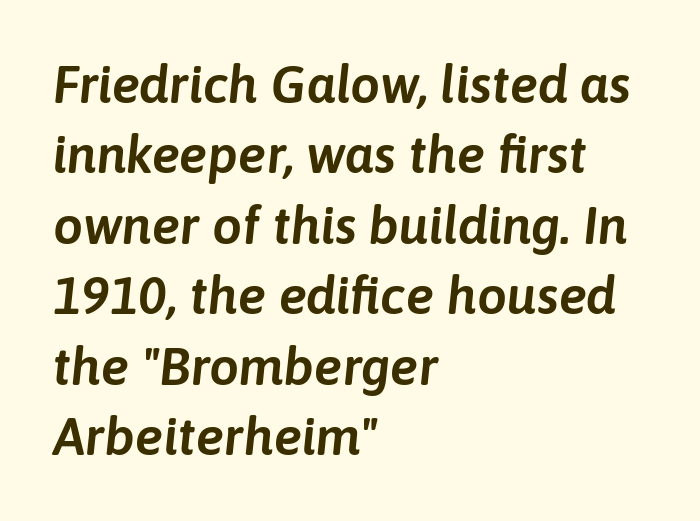
Q: Is the text italic (slanted)? A: Yes, it leans right by about 6 degrees.
Q: Is the text underlined? A: No.
Q: How is the paragraph aligned? A: Left-aligned.
Q: Is the spacing between letters normal or unusually wide? A: Normal.
Q: Is the spacing between lines tight, normal or loose? A: Normal.
Q: Width (condensed, normal, or wide)? A: Normal.
Q: Stroke contrast? A: Low.
Q: x-height? A: Medium.
Q: Monospaced? A: No.
